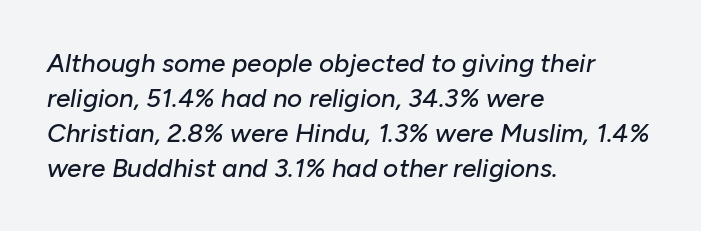
The specimen omits any rule beneath the text block's lines. The face used here is rendered with its standard letterfit. The whole block is typeset with a tilt. Every row of glyphs begins at an identical x-position on the left.
